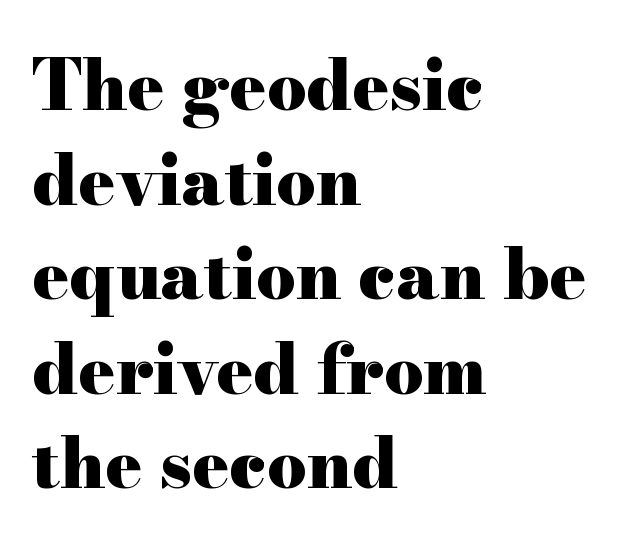
The passage shown is typed in a proportional face where columns would drift. Does the weight exceed regular? Yes, all the way to bold. Does the copy run flush right? No — it runs flush left. Tracking here is standard; glyphs follow each other at the usual distance. Is there any slant? The stems are plumb. The vertical gap from one line to the next is medium.
